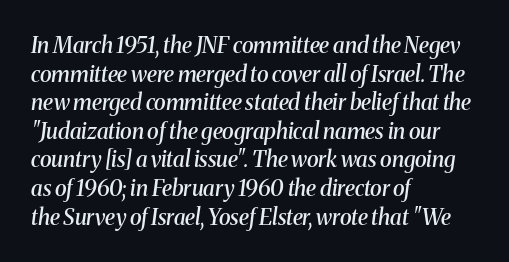
Q: Is the text bold? A: Semi-bold.
Q: Is the text italic (slanted)? A: Yes, it leans right by about 8 degrees.
Q: Is the text underlined? A: No.
Q: How is the paragraph aligned? A: Left-aligned.
Q: Is the spacing between letters normal or unusually wide? A: Normal.
Q: Is the spacing between lines tight, normal or loose? A: Normal.
